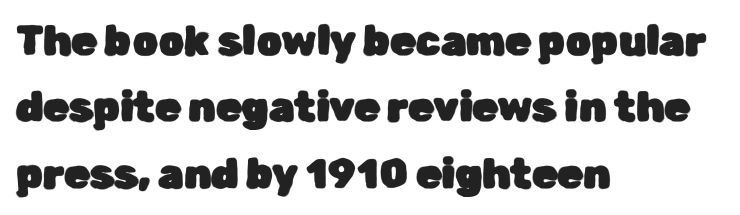
{"serif": "no", "italic": "no", "width": "normal", "stroke_contrast": "low", "x_height": "medium", "monospaced": "no", "underline": "no", "align": "left", "line_spacing": "normal", "line_spacing_ratio": 1.62, "letter_spacing": "normal", "letter_spacing_em": 0.0, "glyph_px": 41}
